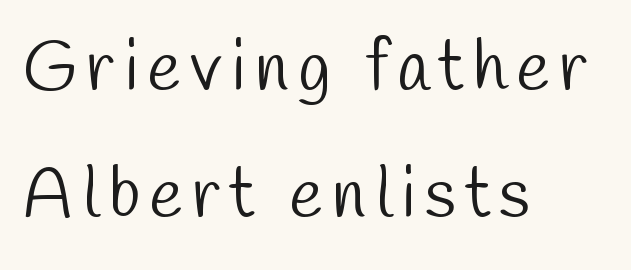
{"serif": "no", "bold": "no", "weight": "light", "width": "condensed", "stroke_contrast": "low", "x_height": "medium", "monospaced": "no", "underline": "no", "align": "left", "line_spacing_ratio": 1.79, "glyph_px": 71}
